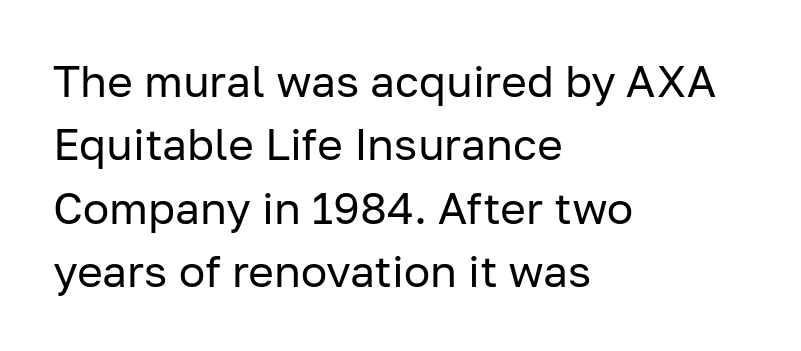
{"serif": "no", "italic": "no", "bold": "no", "weight": "regular", "width": "normal", "stroke_contrast": "low", "x_height": "medium", "monospaced": "no", "underline": "no", "align": "left", "line_spacing": "normal", "line_spacing_ratio": 1.44, "letter_spacing": "normal", "letter_spacing_em": 0.0, "glyph_px": 44}
